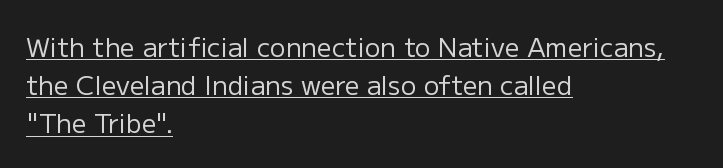
The lettering is marked with a stroke running underneath it. Designer's note — italics off, roman on. Look at the tracking — it's just the regular setting, nothing added. Is this a heavy cut? Hardly; it is regular or lighter.
